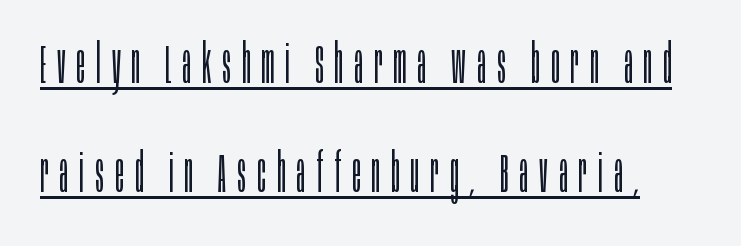
Q: Is the text bold? A: No.
Q: Is the text italic (slanted)? A: No, it is upright.
Q: Is the typeface a serif or a sans-serif typeface? A: Sans-serif.
Q: Is the text underlined? A: Yes.
Q: Is the spacing between letters normal or unusually wide? A: Unusually wide.
Q: Is the spacing between lines tight, normal or loose? A: Loose.
Q: Width (condensed, normal, or wide)? A: Condensed.
Q: Stroke contrast? A: Low.
Q: x-height? A: Large.
Q: Monospaced? A: No.
